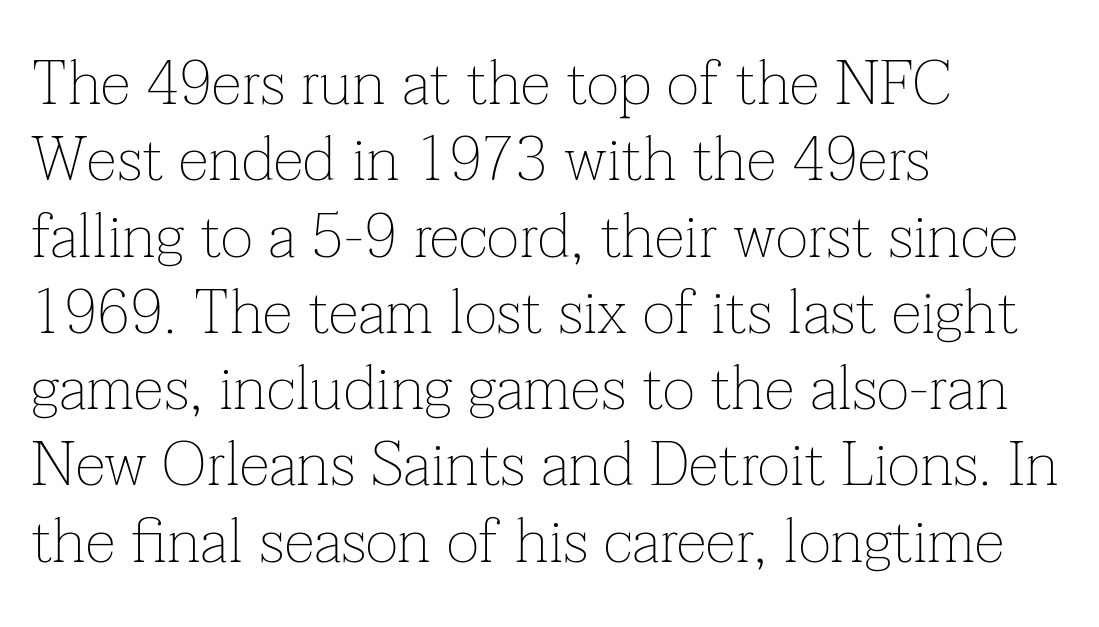
{"serif": "yes", "italic": "no", "bold": "no", "weight": "thin", "width": "normal", "stroke_contrast": "low", "x_height": "medium", "monospaced": "no", "underline": "no", "align": "left", "line_spacing_ratio": 1.23, "letter_spacing": "normal", "letter_spacing_em": 0.0, "glyph_px": 62}
